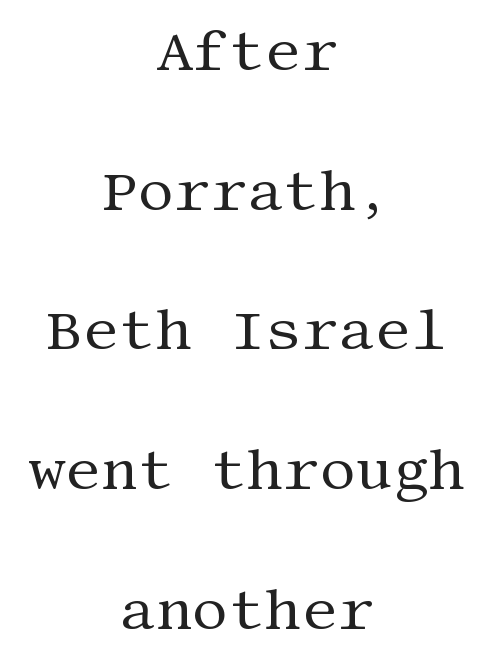
{"serif": "yes", "italic": "no", "bold": "no", "weight": "regular", "width": "normal", "stroke_contrast": "medium", "x_height": "large", "underline": "no", "align": "center", "line_spacing": "loose", "line_spacing_ratio": 2.45, "letter_spacing": "normal", "letter_spacing_em": 0.0, "glyph_px": 57}
